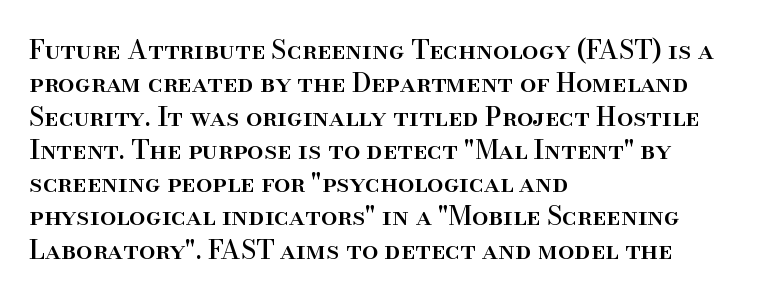
Q: Is the text italic (slanted)? A: No, it is upright.
Q: Is the text underlined? A: No.
Q: How is the paragraph aligned? A: Left-aligned.
Q: Is the spacing between letters normal or unusually wide? A: Normal.
Q: Is the spacing between lines tight, normal or loose? A: Normal.
